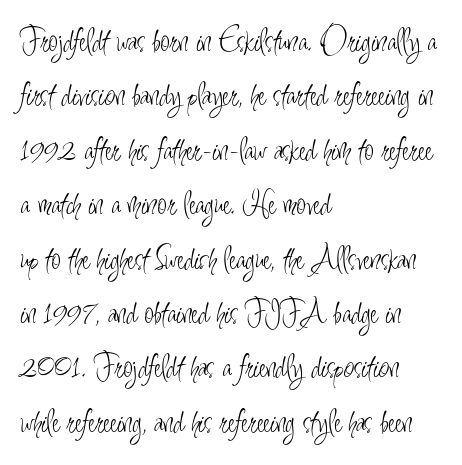
Proportional: the letters do not fall into vertical columns. Does the leading feel generous? No, just average. The rag falls on the right side of this text block.
